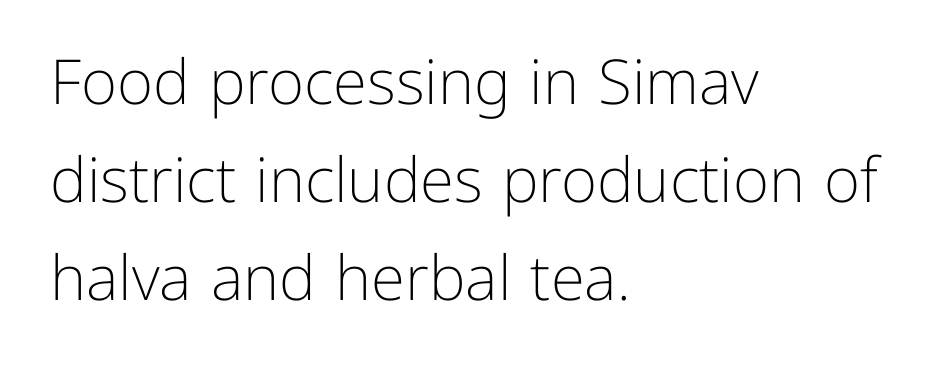
Q: Is the text bold? A: No.
Q: Is the text italic (slanted)? A: No, it is upright.
Q: Is the typeface a serif or a sans-serif typeface? A: Sans-serif.
Q: Is the text underlined? A: No.
Q: How is the paragraph aligned? A: Left-aligned.
Q: Is the spacing between letters normal or unusually wide? A: Normal.
Q: Is the spacing between lines tight, normal or loose? A: Normal.
Q: Width (condensed, normal, or wide)? A: Normal.
Q: Stroke contrast? A: Low.
Q: x-height? A: Medium.
Q: Monospaced? A: No.
